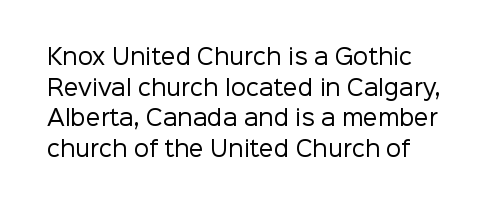
Q: Is the text bold? A: No.
Q: Is the text italic (slanted)? A: No, it is upright.
Q: Is the text underlined? A: No.
Q: Is the spacing between letters normal or unusually wide? A: Normal.
Q: Is the spacing between lines tight, normal or loose? A: Normal.
